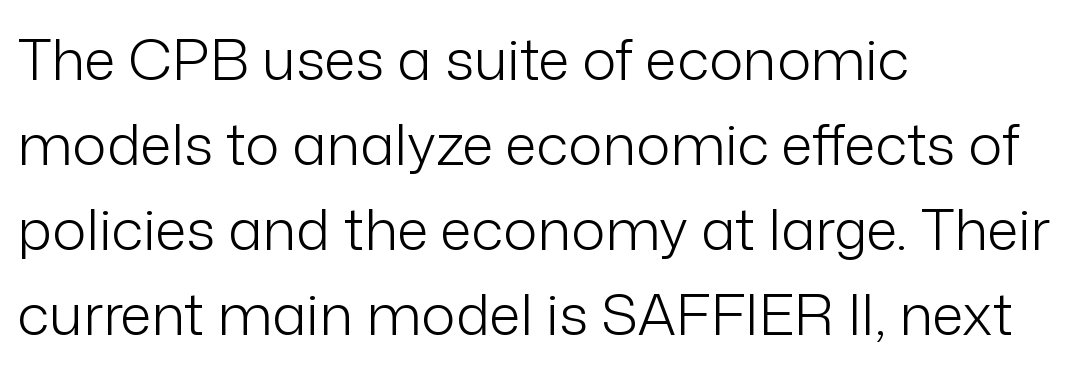
The letters stand straight up with perfectly vertical stems. Line beginnings align vertically; line endings do not. The face used here is proportionally spaced, like ordinary book or web type. Characters follow at the spacing the type designer built in. The vertical gap from one line to the next is medium. Is this a heavy cut? Hardly; it is regular or lighter.
